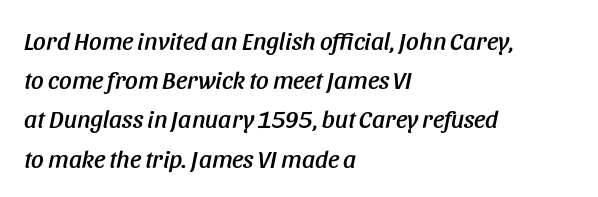
The image shows 25 px text type, italic (leaning right); set left-aligned, normal line spacing (1.57x), normal letter spacing, not underlined.
